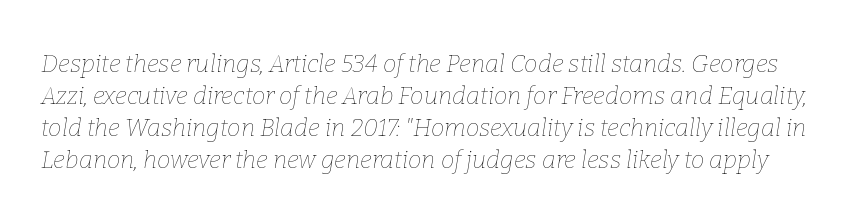
The image shows 24 px text type, italic (leaning right); set normal line spacing (1.33x), normal letter spacing, not underlined.
